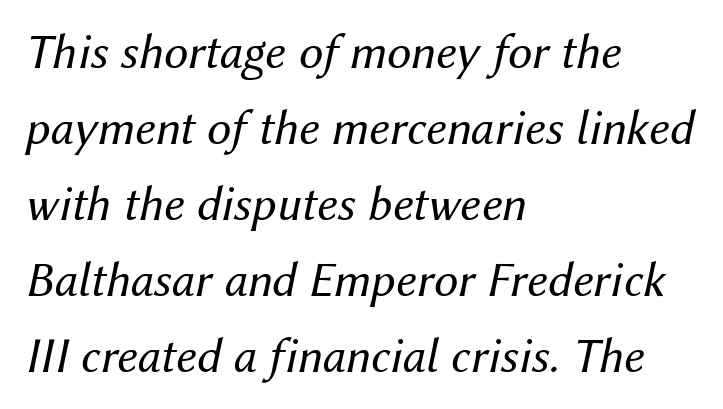
Quick note: interline space is typical. Descenders hang freely into open space. These lines keep a tight, regular rhythm from letter to letter. Vertical stems look standard width or narrower in stroke. Character widths vary here, with narrow letters taking less room than wide ones.
